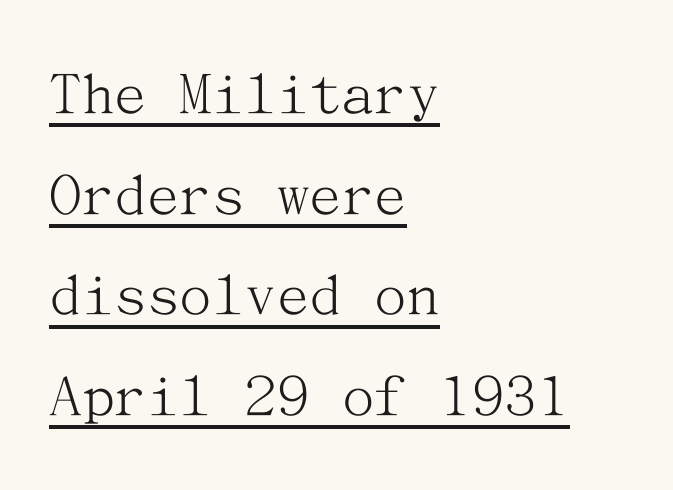
{"serif": "yes", "italic": "no", "bold": "no", "weight": "light", "width": "normal", "stroke_contrast": "medium", "x_height": "medium", "underline": "yes", "align": "left", "line_spacing": "normal", "line_spacing_ratio": 1.55, "letter_spacing": "normal", "letter_spacing_em": 0.0, "glyph_px": 65}
